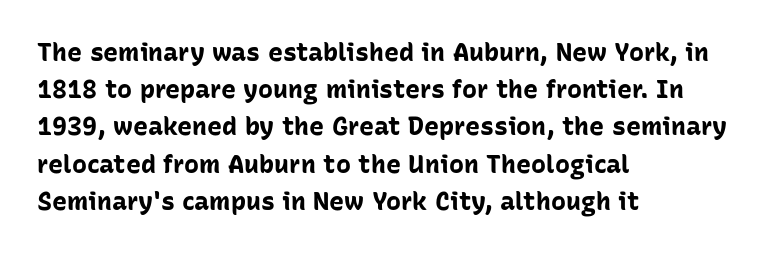
Q: Is the text bold? A: Yes.
Q: Is the text italic (slanted)? A: No, it is upright.
Q: Is the text underlined? A: No.
Q: How is the paragraph aligned? A: Left-aligned.
Q: Is the spacing between letters normal or unusually wide? A: Normal.
Q: Is the spacing between lines tight, normal or loose? A: Normal.
